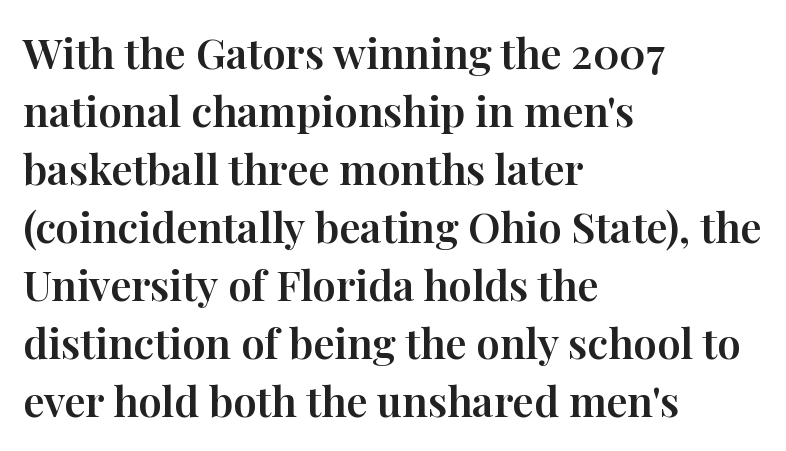
The image shows 42 px serif type, upright; set left-aligned, normal line spacing (1.38x), normal letter spacing, not underlined; high stroke contrast and a medium x-height.
